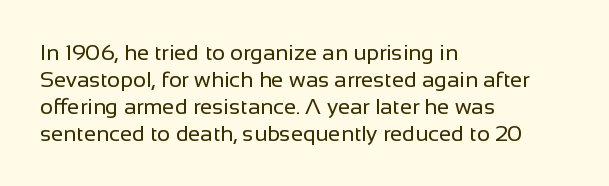
Honestly, the letter spacing is just normal — you wouldn't notice it. A student would call this left alignment; a typographer would say flush left, rag right. The font sits on the lighter half of the weight spectrum, regular included. Just letters on the line, the space beneath them empty.
